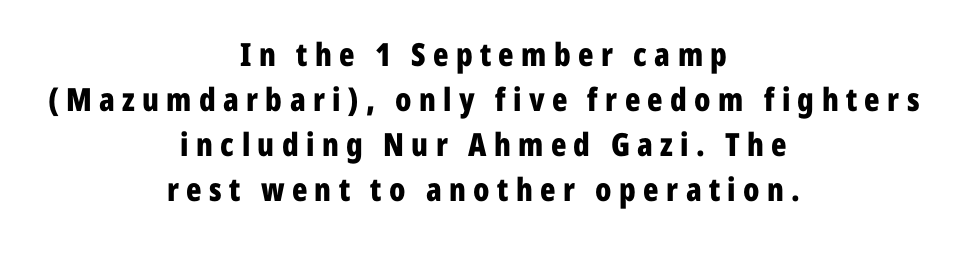
The image shows 32 px bold, condensed sans-serif type, upright; set centered, normal line spacing (1.41x), unusually wide letter spacing (+0.23 em), not underlined; low stroke contrast and a medium x-height.
